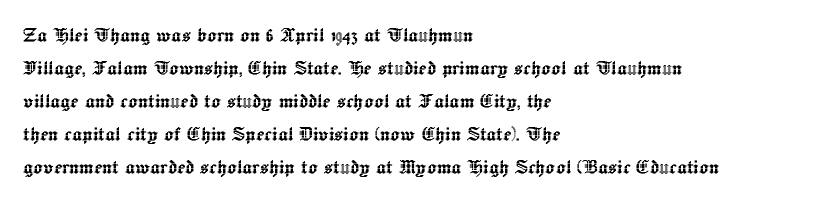
Q: Is the text italic (slanted)? A: No, it is upright.
Q: Is the text underlined? A: No.
Q: How is the paragraph aligned? A: Left-aligned.
Q: Is the spacing between letters normal or unusually wide? A: Normal.
Q: Is the spacing between lines tight, normal or loose? A: Normal.
